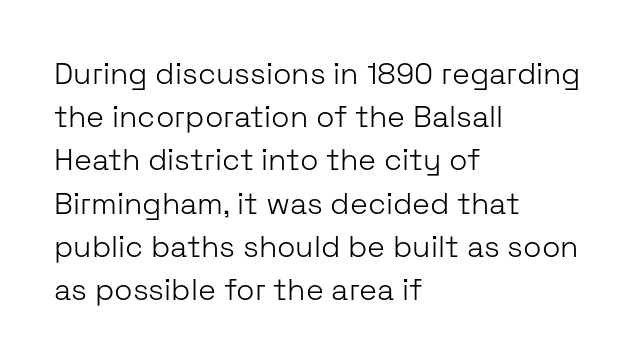
The image shows 30 px light sans-serif type, upright; set left-aligned, normal line spacing (1.44x), normal letter spacing, not underlined; low stroke contrast and a medium x-height.
